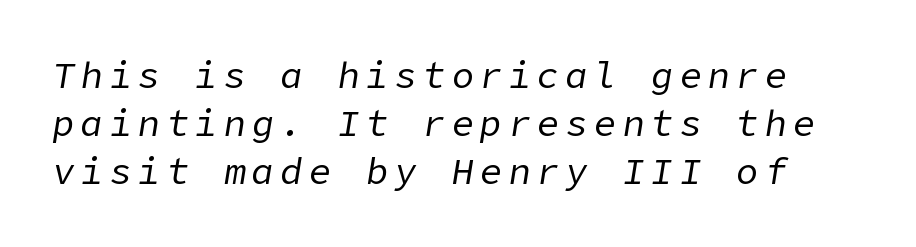
{"italic": "yes", "lean": "right", "slant_degrees": 9, "bold": "no", "weight": "regular", "width": "normal", "stroke_contrast": "low", "x_height": "medium", "underline": "no", "line_spacing": "normal", "line_spacing_ratio": 1.3, "glyph_px": 37}
